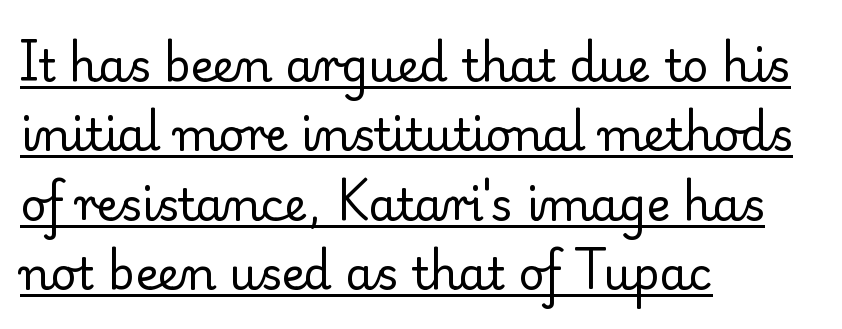
These glyphs show unthickened strokes, regular width or finer. Evenly set lines give the paragraph a standard silhouette. Looks like regular typesetting: each glyph gets only the width it needs. Notice how a bar underscores the lettering throughout.
